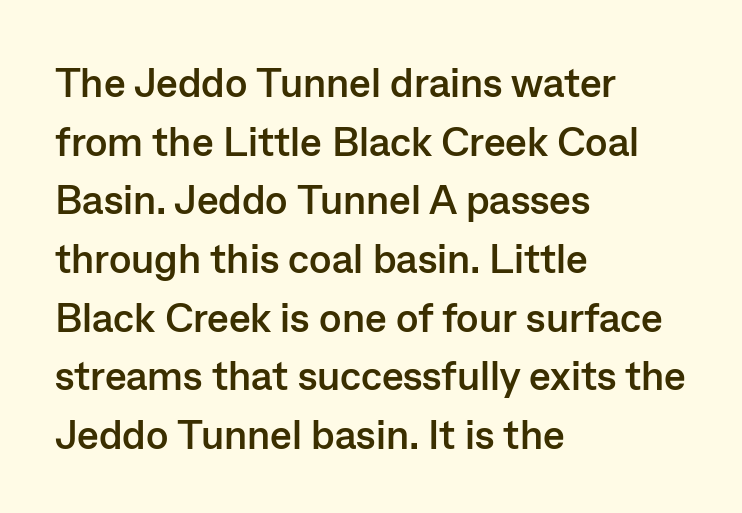
Students, this is bold: see how much ink each stroke carries. The text was rendered using a sans face with plain stroke endings. Words float on clear page, feet unadorned. Does the copy run flush right? No — it runs flush left.
